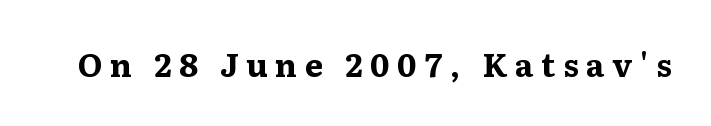
{"serif": "yes", "italic": "no", "bold": "yes", "weight": "bold", "width": "wide", "stroke_contrast": "medium", "x_height": "medium", "monospaced": "no", "underline": "no", "letter_spacing": "wide", "letter_spacing_em": 0.24, "glyph_px": 32}
